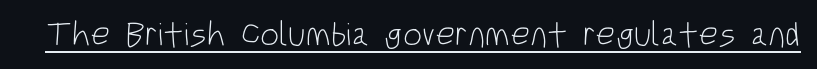
Q: Is the text bold? A: No.
Q: Is the text italic (slanted)? A: No, it is upright.
Q: Is the typeface a serif or a sans-serif typeface? A: Sans-serif.
Q: Is the text underlined? A: Yes.
Q: Is the spacing between letters normal or unusually wide? A: Normal.
Q: Width (condensed, normal, or wide)? A: Condensed.
Q: Stroke contrast? A: Low.
Q: x-height? A: Large.
Q: Monospaced? A: No.
